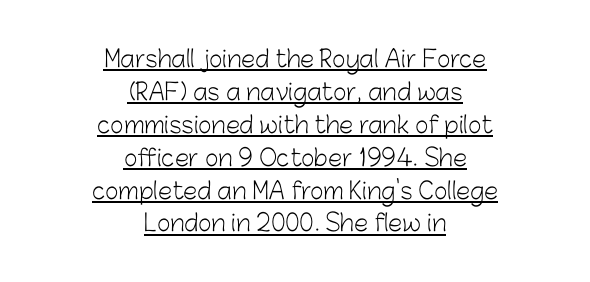
The image shows 23 px text type, upright; set centered, normal line spacing (1.43x), normal letter spacing, underlined.
